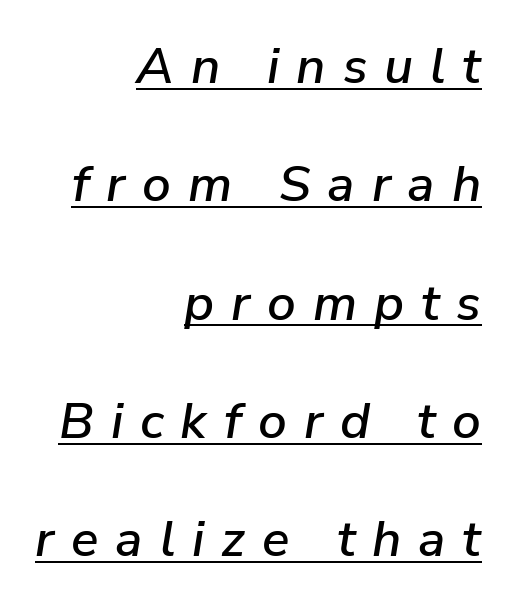
{"italic": "yes", "lean": "right", "slant_degrees": 9, "width": "normal", "stroke_contrast": "low", "x_height": "medium", "monospaced": "no", "underline": "yes", "align": "right", "line_spacing": "loose", "line_spacing_ratio": 2.32, "letter_spacing": "wide", "letter_spacing_em": 0.33, "glyph_px": 51}
